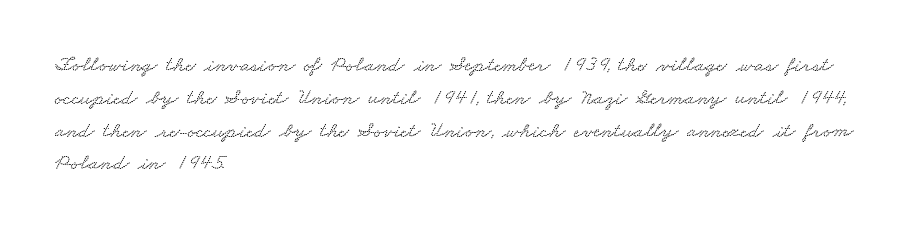
Q: Is the text underlined? A: No.
Q: How is the paragraph aligned? A: Left-aligned.
Q: Is the spacing between letters normal or unusually wide? A: Normal.
Q: Is the spacing between lines tight, normal or loose? A: Normal.
